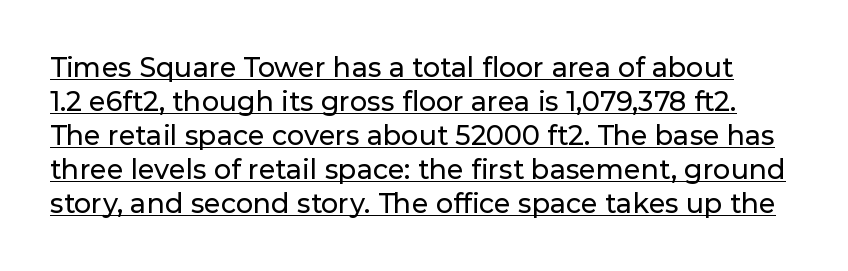
{"italic": "no", "underline": "yes", "line_spacing": "normal", "line_spacing_ratio": 1.26, "letter_spacing": "normal", "letter_spacing_em": 0.0, "glyph_px": 27}
